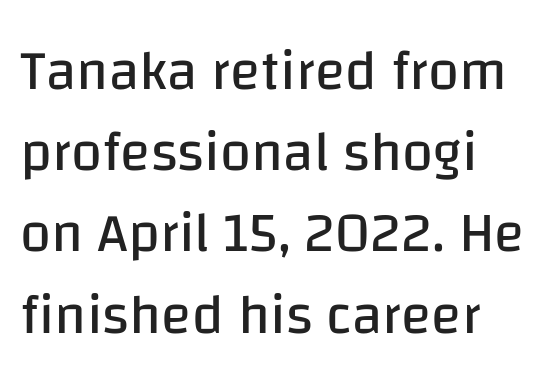
{"serif": "no", "italic": "no", "bold": "no", "weight": "regular", "width": "normal", "stroke_contrast": "low", "x_height": "large", "monospaced": "no", "underline": "no", "align": "left", "line_spacing": "normal", "line_spacing_ratio": 1.45, "letter_spacing": "normal", "letter_spacing_em": 0.0, "glyph_px": 56}
